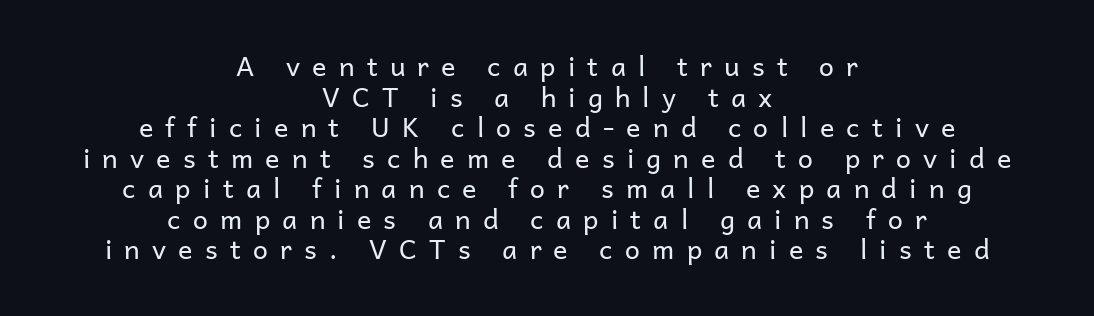
Q: Is the text bold? A: No.
Q: Is the text italic (slanted)? A: No, it is upright.
Q: Is the text underlined? A: No.
Q: How is the paragraph aligned? A: Centered.
Q: Is the spacing between letters normal or unusually wide? A: Unusually wide.
Q: Is the spacing between lines tight, normal or loose? A: Tight.
